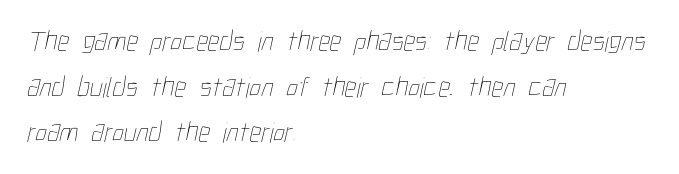
Q: Is the text bold? A: No.
Q: Is the text underlined? A: No.
Q: How is the paragraph aligned? A: Left-aligned.
Q: Is the spacing between letters normal or unusually wide? A: Normal.
Q: Is the spacing between lines tight, normal or loose? A: Normal.
Q: Width (condensed, normal, or wide)? A: Condensed.
Q: Stroke contrast? A: Low.
Q: x-height? A: Medium.
Q: Monospaced? A: No.
